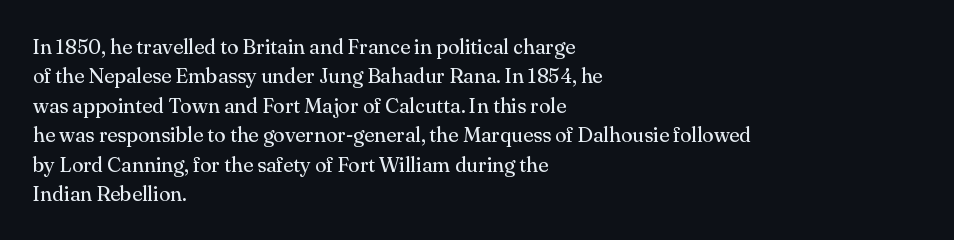
Q: Is the text bold? A: No.
Q: Is the text italic (slanted)? A: No, it is upright.
Q: Is the text underlined? A: No.
Q: How is the paragraph aligned? A: Left-aligned.
Q: Is the spacing between letters normal or unusually wide? A: Normal.
Q: Is the spacing between lines tight, normal or loose? A: Normal.
